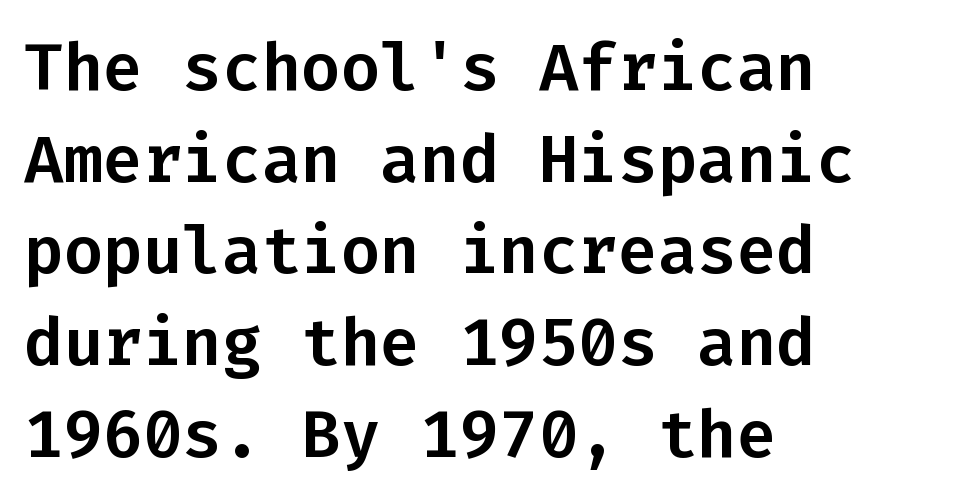
How would I describe the line gaps? Plain and ordinary. Words appear dense and cohesive because spacing is normal. A student would call this left alignment; a typographer would say flush left, rag right. Has an underline been added? It has not. In terms of posture, this sample is upright.
